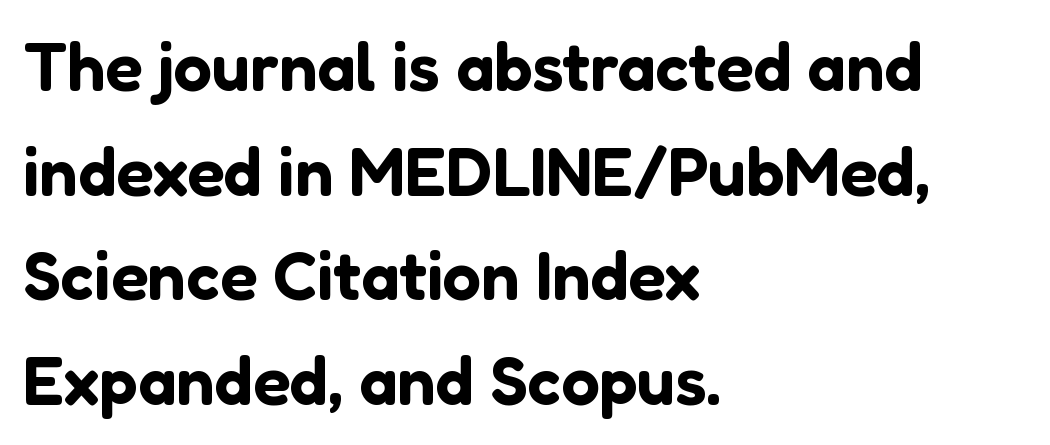
The image shows 68 px sans-serif type, upright; set left-aligned, normal line spacing (1.54x), normal letter spacing, not underlined; low stroke contrast and a medium x-height.
